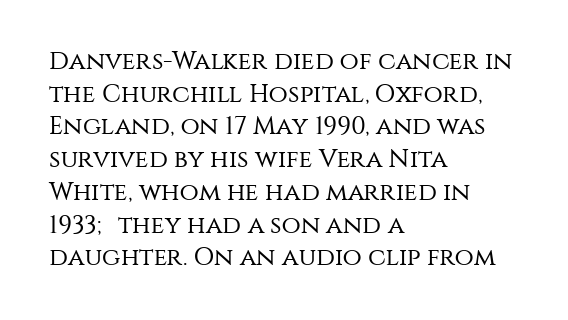
What's the leading like? Ordinary, nothing unusual. The passage shown has conventional tracking throughout. The typography opts for an upright posture over an oblique one. The passage is arranged the way most books set body copy — flush left.
